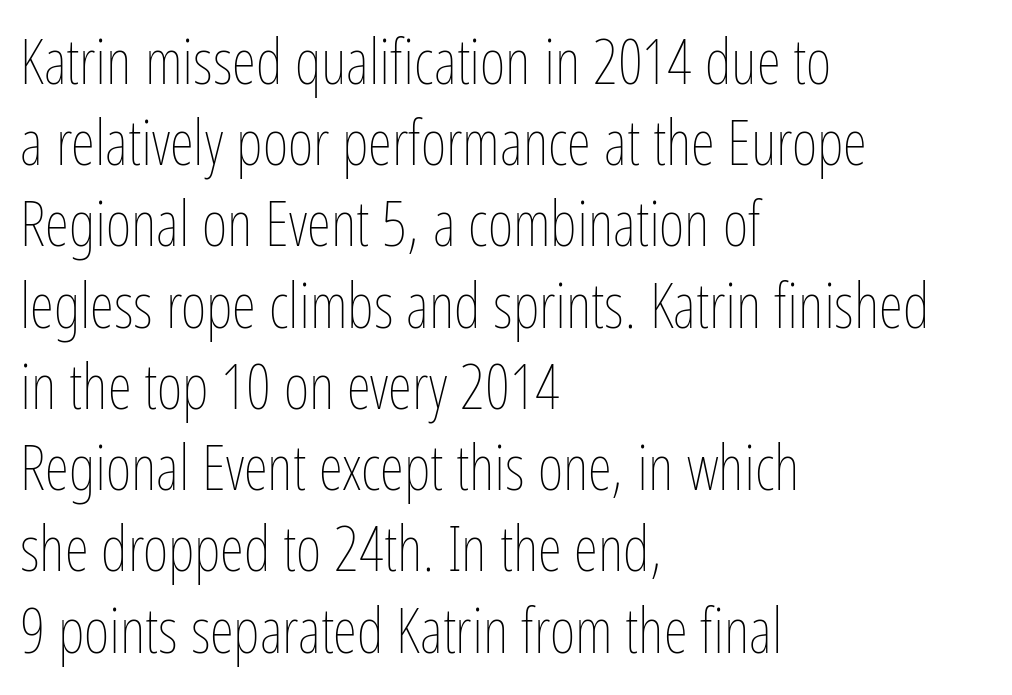
Q: Is the text bold? A: No.
Q: Is the text italic (slanted)? A: No, it is upright.
Q: Is the text underlined? A: No.
Q: How is the paragraph aligned? A: Left-aligned.
Q: Is the spacing between letters normal or unusually wide? A: Normal.
Q: Is the spacing between lines tight, normal or loose? A: Normal.
Q: Width (condensed, normal, or wide)? A: Condensed.
Q: Stroke contrast? A: Low.
Q: x-height? A: Medium.
Q: Monospaced? A: No.
